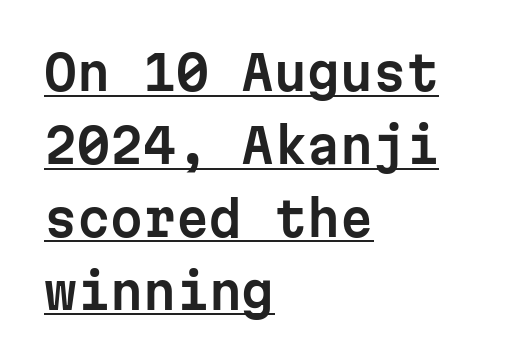
{"serif": "no", "italic": "no", "width": "normal", "stroke_contrast": "low", "x_height": "medium", "monospaced": "yes", "underline": "yes", "align": "left", "line_spacing": "normal", "line_spacing_ratio": 1.55, "letter_spacing": "normal", "letter_spacing_em": 0.0, "glyph_px": 47}
